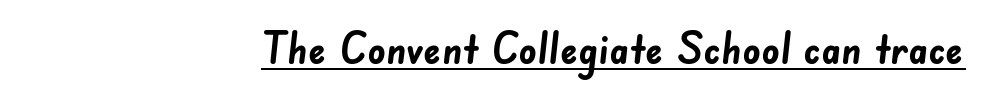
The image shows 44 px semibold sans-serif type; set right-aligned, normal letter spacing, underlined; low stroke contrast and a small x-height.
